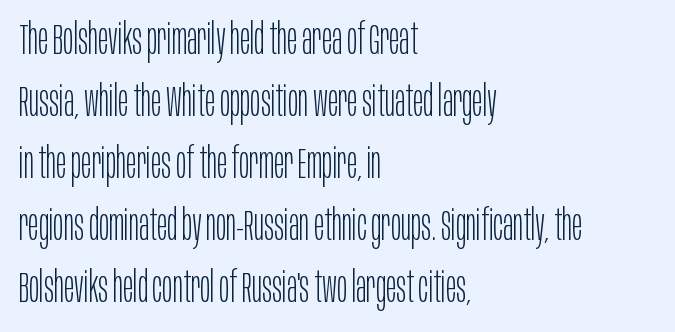
{"serif": "no", "italic": "no", "bold": "no", "weight": "light", "width": "condensed", "stroke_contrast": "low", "x_height": "large", "monospaced": "no", "underline": "no", "align": "left", "line_spacing": "normal", "line_spacing_ratio": 1.44, "letter_spacing": "normal", "letter_spacing_em": 0.0, "glyph_px": 43}
